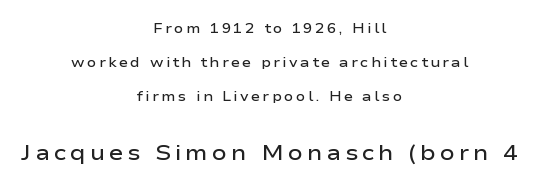
Q: Is the text bold? A: Semi-bold.
Q: Is the text italic (slanted)? A: No, it is upright.
Q: Is the text underlined? A: No.
Q: How is the paragraph aligned? A: Centered.
Q: Is the spacing between lines tight, normal or loose? A: Loose.
Q: Which block of text is set in a larger size, the first (top) or the second (bottom)? A: The second (bottom) one.
